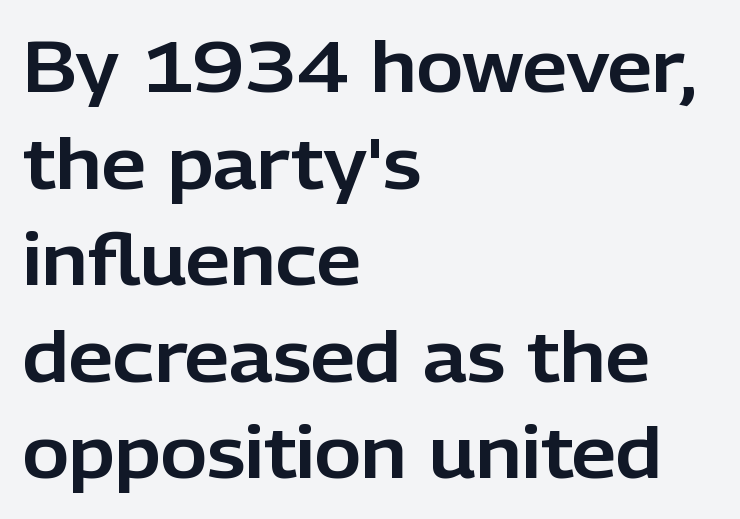
Q: Is the text italic (slanted)? A: No, it is upright.
Q: Is the typeface a serif or a sans-serif typeface? A: Sans-serif.
Q: Is the text underlined? A: No.
Q: How is the paragraph aligned? A: Left-aligned.
Q: Is the spacing between letters normal or unusually wide? A: Normal.
Q: Is the spacing between lines tight, normal or loose? A: Normal.
Q: Width (condensed, normal, or wide)? A: Normal.
Q: Stroke contrast? A: Low.
Q: x-height? A: Medium.
Q: Monospaced? A: No.
